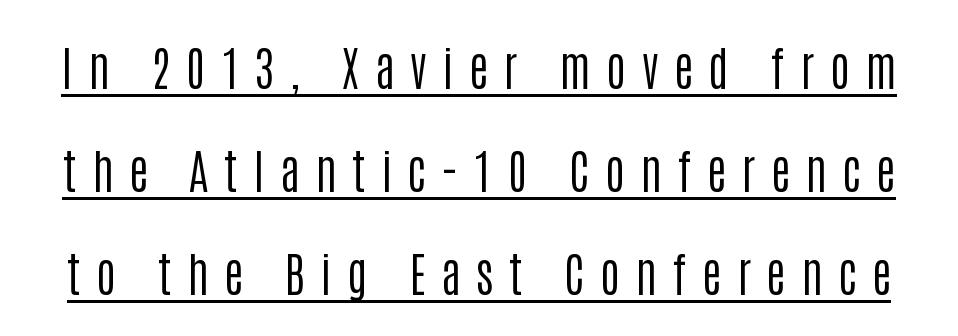
Q: Is the text bold? A: No.
Q: Is the text italic (slanted)? A: No, it is upright.
Q: Is the typeface a serif or a sans-serif typeface? A: Sans-serif.
Q: Is the text underlined? A: Yes.
Q: Is the spacing between letters normal or unusually wide? A: Unusually wide.
Q: Is the spacing between lines tight, normal or loose? A: Loose.
Q: Width (condensed, normal, or wide)? A: Condensed.
Q: Stroke contrast? A: Low.
Q: x-height? A: Large.
Q: Monospaced? A: No.
